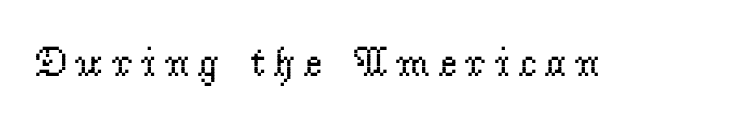
Proportional: the letters do not fall into vertical columns. The string is rendered with underlining switched off. The face used here is seriffed, in the tradition of book romans. It's the straight-up-and-down kind of type. Weight: not bold — regular or lighter.
